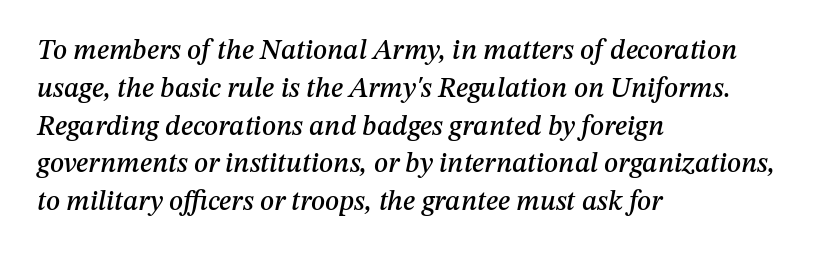
Q: Is the text italic (slanted)? A: Yes, it leans right by about 12 degrees.
Q: Is the text underlined? A: No.
Q: How is the paragraph aligned? A: Left-aligned.
Q: Is the spacing between letters normal or unusually wide? A: Normal.
Q: Is the spacing between lines tight, normal or loose? A: Normal.
Q: Width (condensed, normal, or wide)? A: Normal.
Q: Stroke contrast? A: Medium.
Q: x-height? A: Medium.
Q: Monospaced? A: No.
